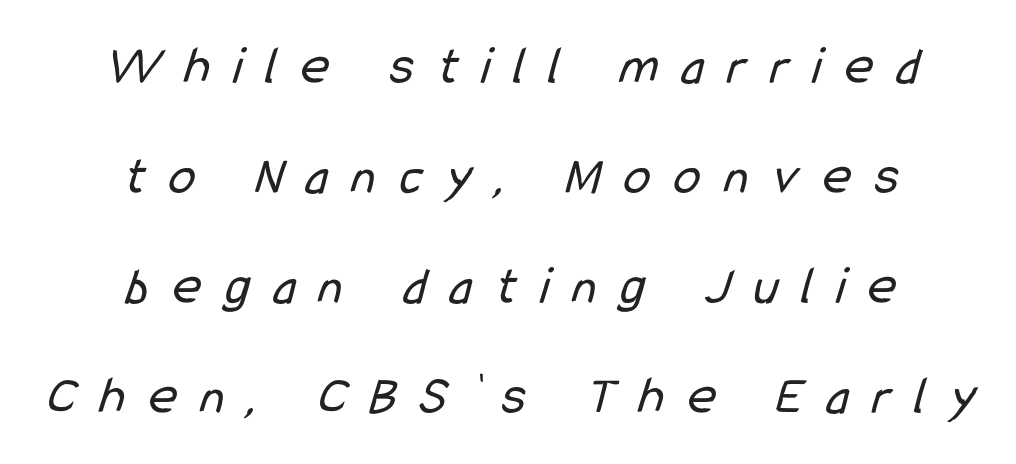
Think standard paragraph weight, or any step lighter than that. Here the glyphs are tracked loosely, breaking word shapes into spaced letters. The passage shown is typed in a proportional face where columns would drift. The designer went with a sans here, leaving each stem footless.
